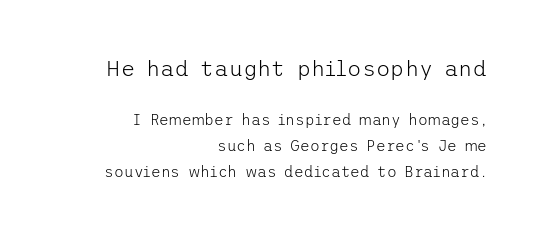
The image shows 22 px text type, upright; set right-aligned, line spacing 1.74x, normal letter spacing, not underlined; the first (top) block is 1.47x larger.
